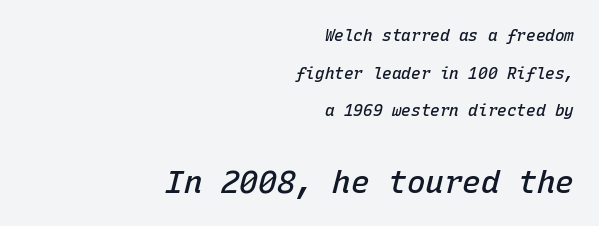
Q: Is the text bold? A: Semi-bold.
Q: Is the text italic (slanted)? A: Yes, it leans right by about 15 degrees.
Q: Is the text underlined? A: No.
Q: How is the paragraph aligned? A: Right-aligned.
Q: Is the spacing between letters normal or unusually wide? A: Normal.
Q: Is the spacing between lines tight, normal or loose? A: Loose.
Q: Which block of text is set in a larger size, the first (top) or the second (bottom)? A: The second (bottom) one.
Q: Width (condensed, normal, or wide)? A: Normal.
Q: Stroke contrast? A: Low.
Q: x-height? A: Medium.
Q: Monospaced? A: Yes.
